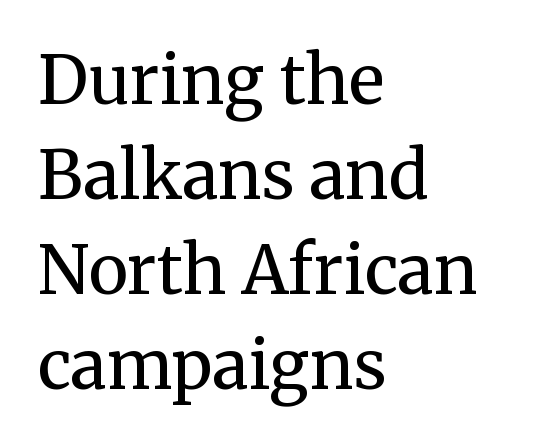
The image shows 67 px regular-weight serif type, upright; set left-aligned, normal line spacing (1.42x), normal letter spacing, not underlined; medium stroke contrast and a medium x-height.
